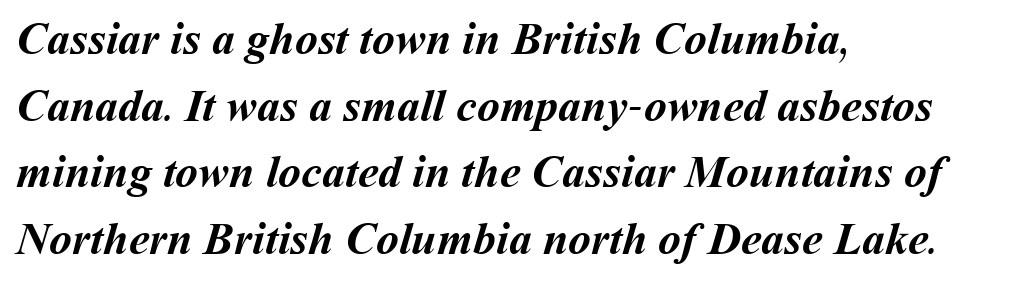
Q: Is the text bold? A: Yes.
Q: Is the text underlined? A: No.
Q: How is the paragraph aligned? A: Left-aligned.
Q: Is the spacing between letters normal or unusually wide? A: Normal.
Q: Is the spacing between lines tight, normal or loose? A: Normal.
Q: Width (condensed, normal, or wide)? A: Normal.
Q: Stroke contrast? A: Medium.
Q: x-height? A: Medium.
Q: Monospaced? A: No.
